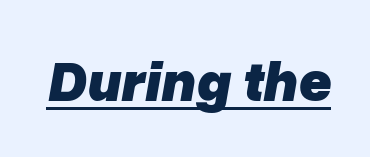
The image shows 57 px heavy type, italic (leaning right); set normal letter spacing, underlined; low stroke contrast and a medium x-height.
